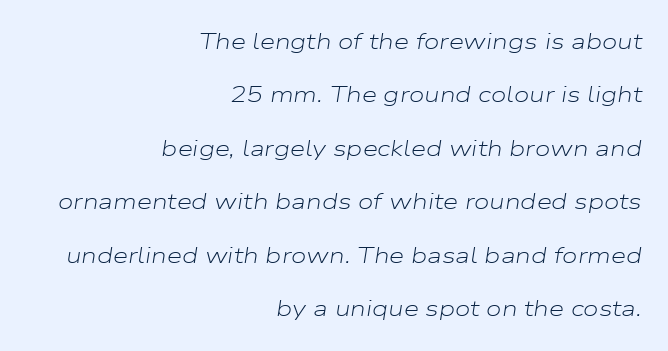
No chunkiness to these letters — they're not bold. Look at the tracking — it's just the regular setting, nothing added. The rendering uses a large line-height, opening up the rows. The space beneath each line is pristine and unruled. The letters are slanted; this is an italic face. The rag falls on the left side of this text block.
